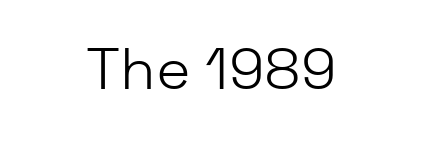
Q: Is the text bold? A: No.
Q: Is the text italic (slanted)? A: No, it is upright.
Q: Is the typeface a serif or a sans-serif typeface? A: Sans-serif.
Q: Is the text underlined? A: No.
Q: Is the spacing between letters normal or unusually wide? A: Normal.
Q: Width (condensed, normal, or wide)? A: Normal.
Q: Stroke contrast? A: Low.
Q: x-height? A: Medium.
Q: Monospaced? A: No.
